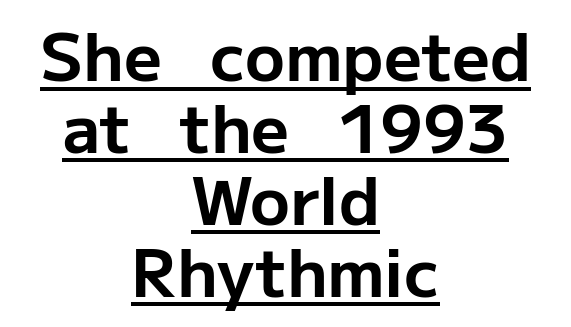
The axis of the letterforms is exactly vertical. Neither beginnings nor endings align; midpoints do. Note the varied advance widths — an 'i' is clearly narrower than an 'm'. Closely set lines give the paragraph a compact silhouette.
